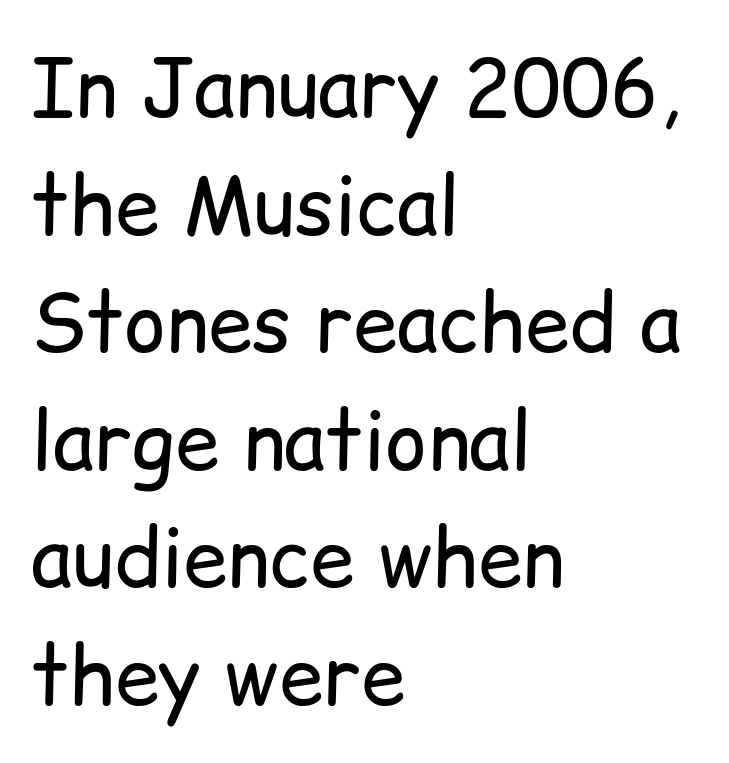
Q: Is the text bold? A: No.
Q: Is the text italic (slanted)? A: No, it is upright.
Q: Is the typeface a serif or a sans-serif typeface? A: Sans-serif.
Q: Is the text underlined? A: No.
Q: How is the paragraph aligned? A: Left-aligned.
Q: Is the spacing between letters normal or unusually wide? A: Normal.
Q: Is the spacing between lines tight, normal or loose? A: Normal.
Q: Width (condensed, normal, or wide)? A: Normal.
Q: Stroke contrast? A: Low.
Q: x-height? A: Medium.
Q: Monospaced? A: No.
